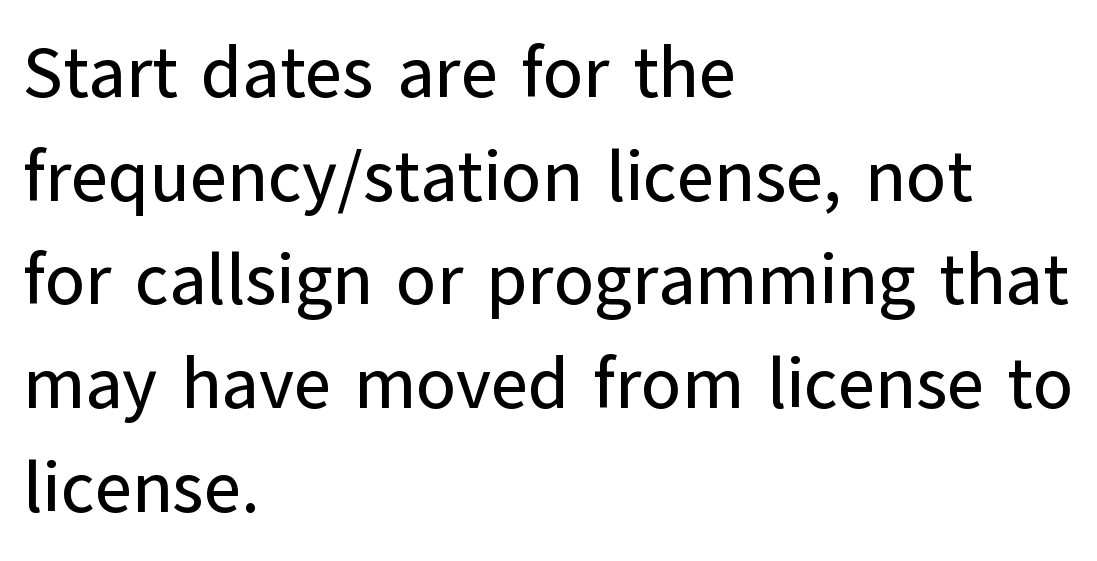
Q: Is the text italic (slanted)? A: No, it is upright.
Q: Is the typeface a serif or a sans-serif typeface? A: Sans-serif.
Q: Is the text underlined? A: No.
Q: How is the paragraph aligned? A: Left-aligned.
Q: Is the spacing between letters normal or unusually wide? A: Normal.
Q: Is the spacing between lines tight, normal or loose? A: Normal.
Q: Width (condensed, normal, or wide)? A: Normal.
Q: Stroke contrast? A: Low.
Q: x-height? A: Medium.
Q: Monospaced? A: No.
